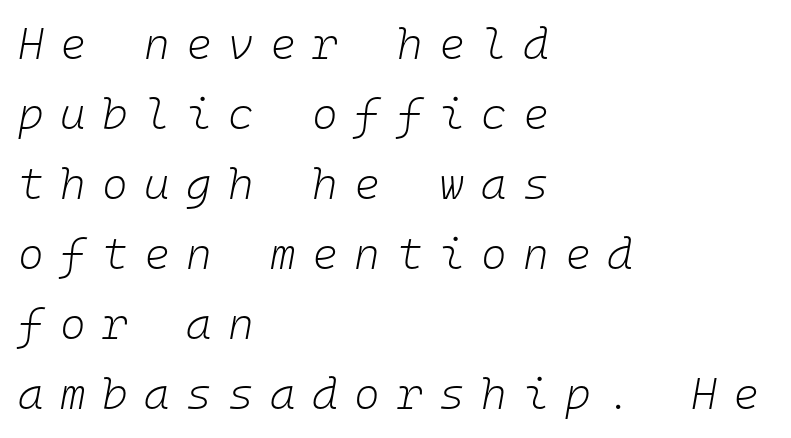
Each new line begins a customary step beneath the previous one. The typesetting does not lean heavy: it is not bold. Looks like terminal output: every glyph gets an equal slot. A clean baseline with only descenders dipping below it. Casual observation: everything's shoved over to the left.
